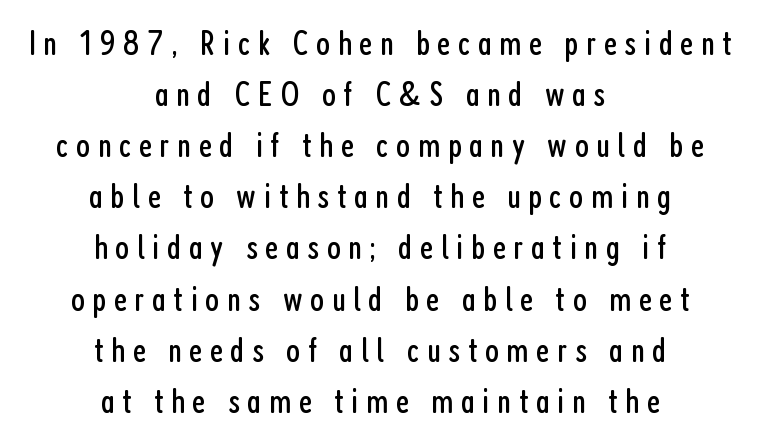
The image shows 36 px regular-weight, condensed sans-serif type, upright; set centered, normal line spacing (1.42x), unusually wide letter spacing (+0.21 em), not underlined; low stroke contrast and a medium x-height.
